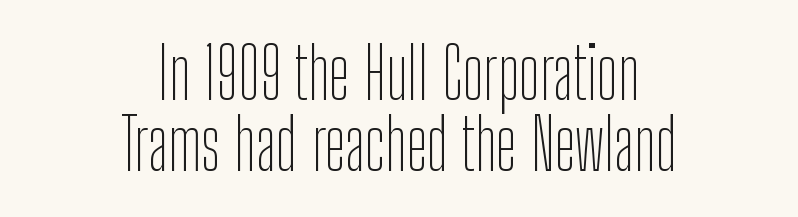
{"serif": "no", "italic": "no", "bold": "no", "weight": "thin", "width": "condensed", "stroke_contrast": "low", "x_height": "medium", "monospaced": "no", "underline": "no", "align": "center", "line_spacing": "tight", "line_spacing_ratio": 1.01, "letter_spacing": "normal", "letter_spacing_em": 0.0, "glyph_px": 70}
